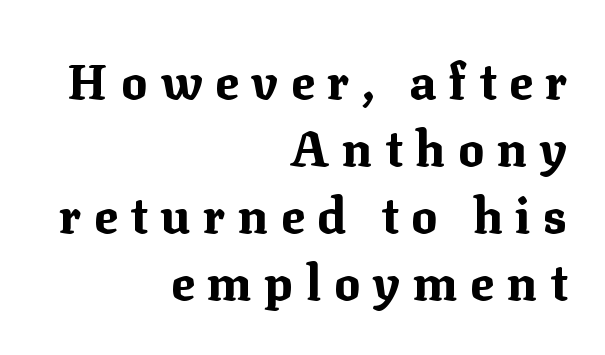
Notice how the stems are strictly vertical — no italics here. Look at the bottom of the vertical strokes: they flare into serifs here. The passage shown is emphatically bold. Short note: letters widely spaced.
